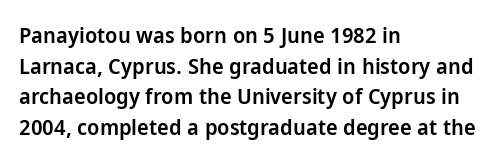
When letters stand straight like this, we call the style roman or upright. The space beneath each line is pristine and unruled. Horizontal alignment here is leftward, the default for most running prose. The gaps between neighbouring characters are ordinary and unremarkable. Students, this is semibold: more ink than regular, less than bold.
